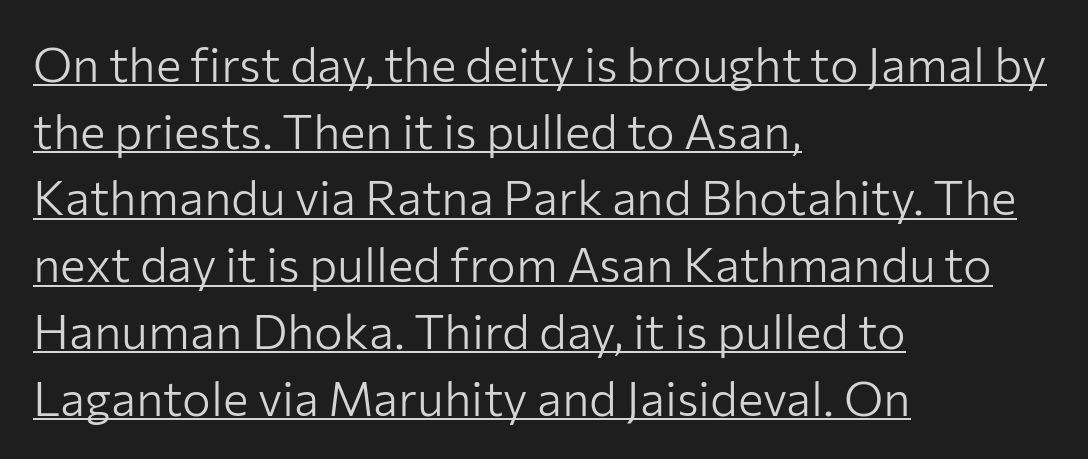
The image shows 48 px light sans-serif type, upright; set left-aligned, normal line spacing (1.39x), normal letter spacing, underlined; low stroke contrast and a medium x-height.
